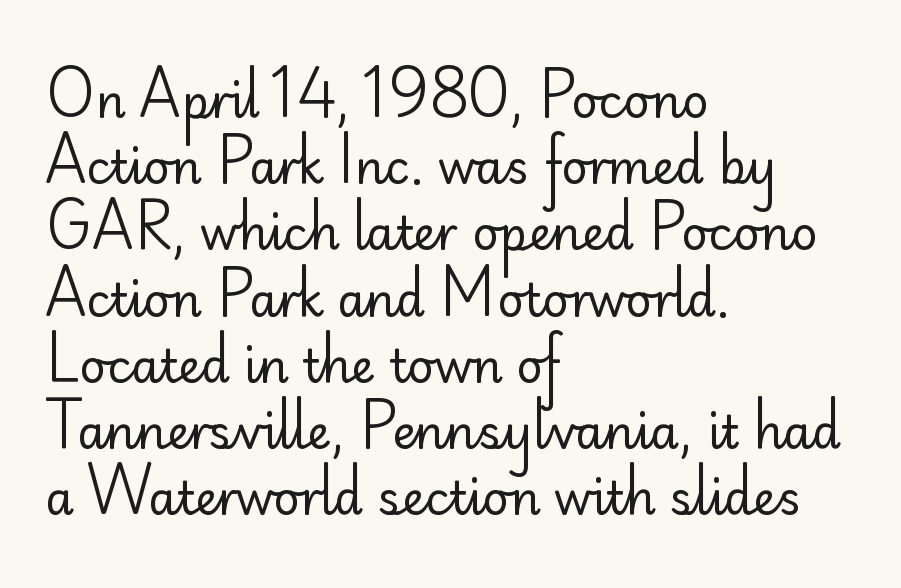
{"serif": "no", "italic": "no", "bold": "no", "weight": "regular", "width": "normal", "stroke_contrast": "low", "x_height": "small", "monospaced": "no", "underline": "no", "align": "left", "line_spacing": "normal", "line_spacing_ratio": 1.44, "letter_spacing": "normal", "letter_spacing_em": 0.0, "glyph_px": 46}
